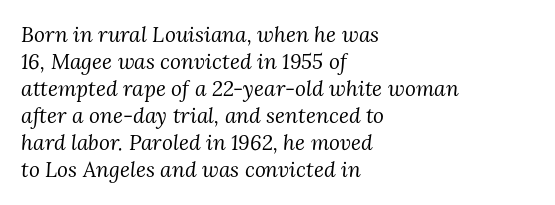
The image shows 21 px text type, italic (leaning right); set left-aligned, normal line spacing (1.29x), normal letter spacing, not underlined.
